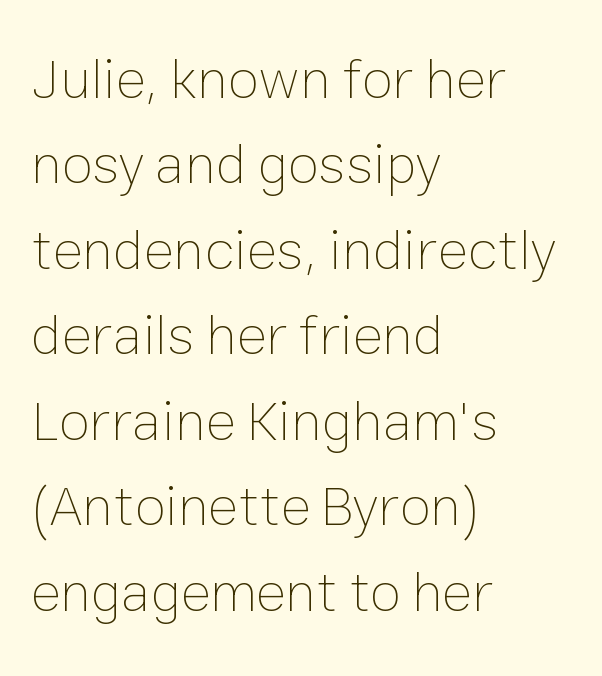
{"italic": "no", "bold": "no", "weight": "thin", "width": "normal", "stroke_contrast": "low", "x_height": "medium", "monospaced": "no", "underline": "no", "align": "left", "line_spacing": "normal", "line_spacing_ratio": 1.5, "letter_spacing": "normal", "letter_spacing_em": 0.0, "glyph_px": 57}
